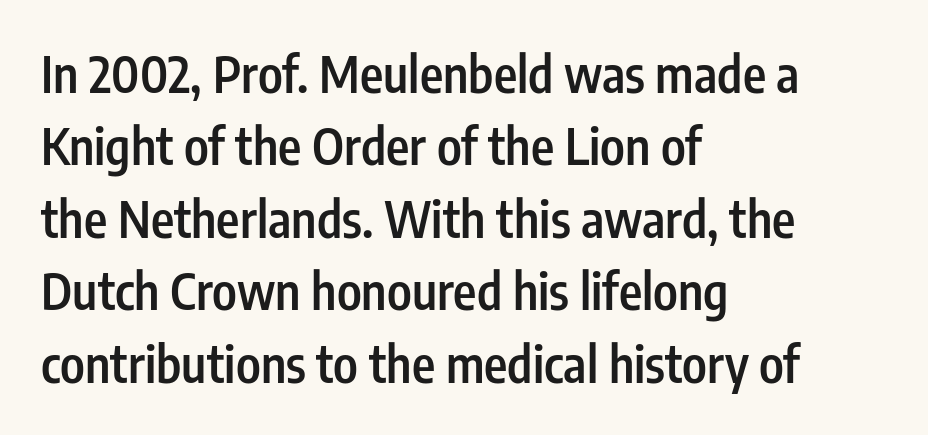
{"serif": "no", "italic": "no", "bold": "semi", "weight": "semibold", "width": "condensed", "stroke_contrast": "low", "x_height": "medium", "monospaced": "no", "underline": "no", "align": "left", "line_spacing": "normal", "line_spacing_ratio": 1.45, "letter_spacing": "normal", "letter_spacing_em": 0.0, "glyph_px": 50}
